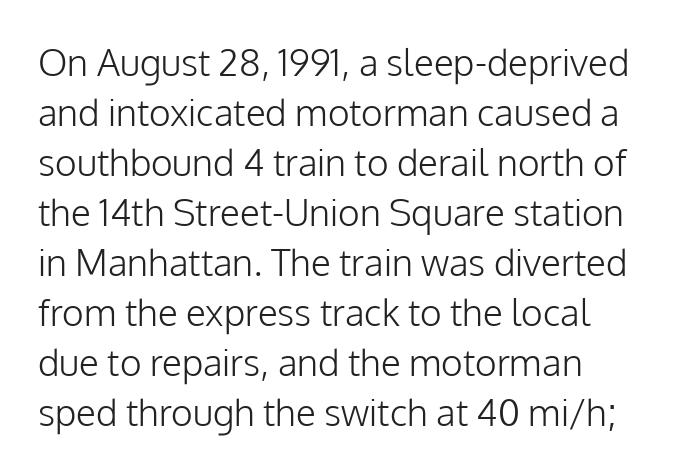
Tracking value appears to be zero — textbook default spacing. Layout note: lines flush left. Varying glyph widths throughout — classic text-font behaviour. No heavy texture on the line: the type isn't bold. Underlining? Definitely not there.
